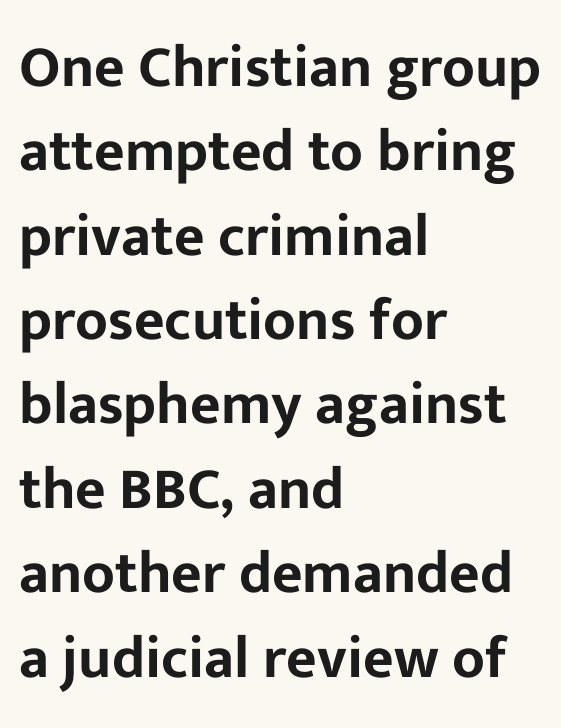
Q: Is the text italic (slanted)? A: No, it is upright.
Q: Is the typeface a serif or a sans-serif typeface? A: Sans-serif.
Q: Is the text underlined? A: No.
Q: How is the paragraph aligned? A: Left-aligned.
Q: Is the spacing between letters normal or unusually wide? A: Normal.
Q: Is the spacing between lines tight, normal or loose? A: Normal.
Q: Width (condensed, normal, or wide)? A: Normal.
Q: Stroke contrast? A: Low.
Q: x-height? A: Medium.
Q: Monospaced? A: No.
